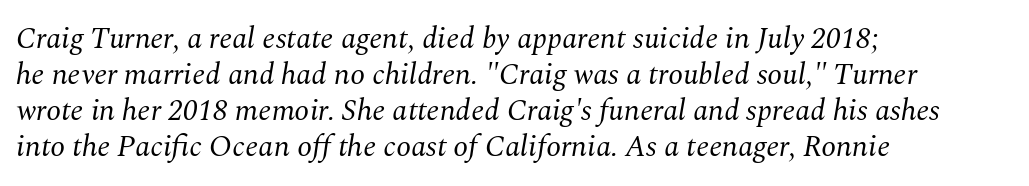
{"serif": "yes", "italic": "yes", "lean": "right", "slant_degrees": 10, "bold": "no", "weight": "regular", "width": "normal", "stroke_contrast": "medium", "x_height": "medium", "monospaced": "no", "underline": "no", "align": "left", "line_spacing_ratio": 1.2, "letter_spacing": "normal", "letter_spacing_em": 0.0, "glyph_px": 30}
